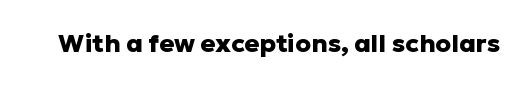
Underlining? Definitely not there. Strong, thick strokes mark this as bold type. This sample uses an upright cut, with every glyph sitting square on the baseline. A typesetter would call this zero additional tracking.
